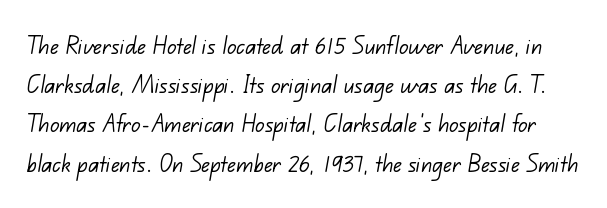
The image shows 28 px light sans-serif type; set normal line spacing (1.4x), normal letter spacing, not underlined; low stroke contrast and a small x-height.
